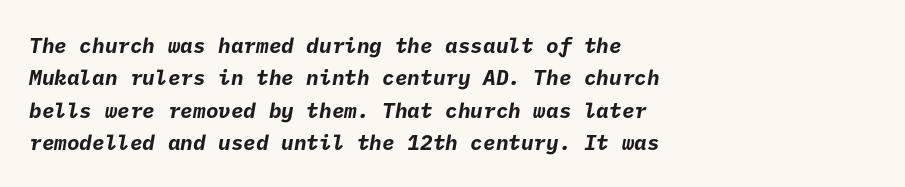
Q: Is the text bold? A: Yes.
Q: Is the text underlined? A: No.
Q: How is the paragraph aligned? A: Left-aligned.
Q: Is the spacing between letters normal or unusually wide? A: Normal.
Q: Is the spacing between lines tight, normal or loose? A: Normal.
